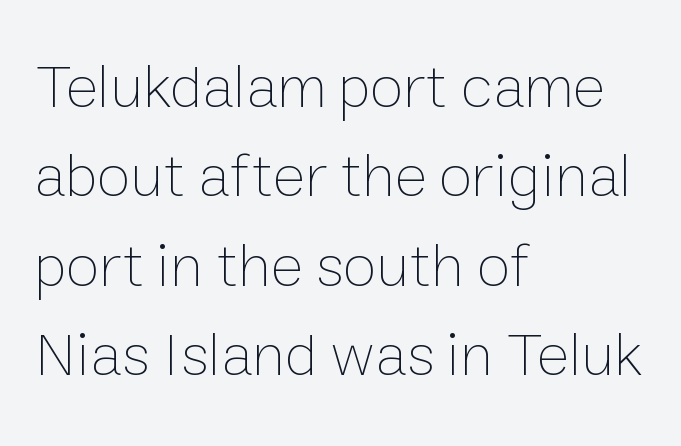
The image shows 62 px thin type, upright; set left-aligned, normal line spacing (1.44x), normal letter spacing, not underlined; low stroke contrast and a medium x-height.
